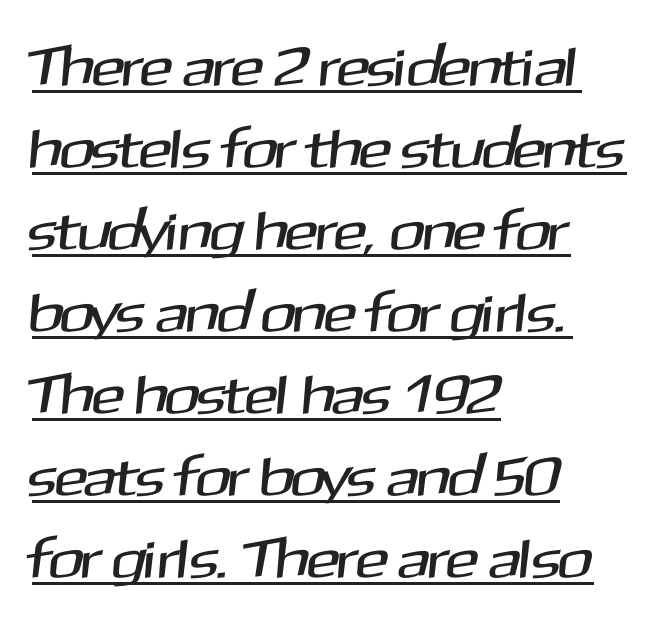
Q: Is the typeface a serif or a sans-serif typeface? A: Sans-serif.
Q: Is the text underlined? A: Yes.
Q: How is the paragraph aligned? A: Left-aligned.
Q: Is the spacing between letters normal or unusually wide? A: Normal.
Q: Is the spacing between lines tight, normal or loose? A: Normal.
Q: Width (condensed, normal, or wide)? A: Normal.
Q: Stroke contrast? A: Medium.
Q: x-height? A: Medium.
Q: Monospaced? A: No.
